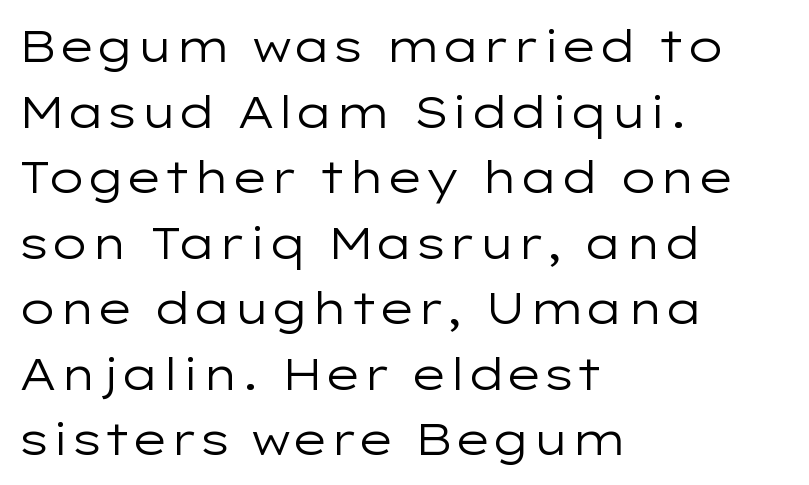
{"serif": "no", "italic": "no", "bold": "no", "weight": "regular", "width": "wide", "stroke_contrast": "low", "x_height": "medium", "monospaced": "no", "underline": "no", "align": "left", "line_spacing": "normal", "line_spacing_ratio": 1.49, "letter_spacing": "normal", "letter_spacing_em": 0.0, "glyph_px": 44}
